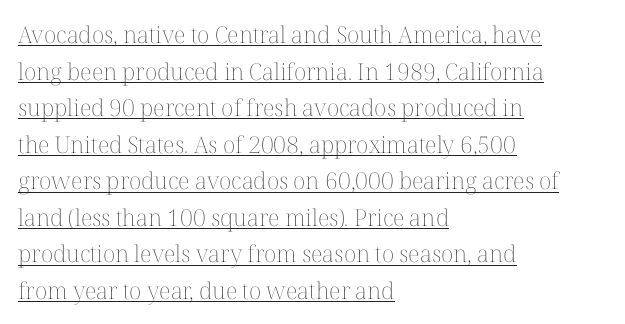
Q: Is the text bold? A: No.
Q: Is the text italic (slanted)? A: No, it is upright.
Q: Is the text underlined? A: Yes.
Q: How is the paragraph aligned? A: Left-aligned.
Q: Is the spacing between letters normal or unusually wide? A: Normal.
Q: Is the spacing between lines tight, normal or loose? A: Normal.
